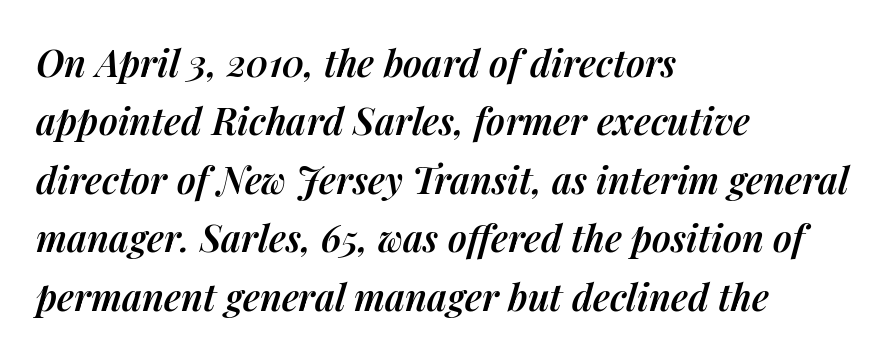
The image shows 37 px semibold type, italic (leaning right); set left-aligned, normal line spacing (1.58x), normal letter spacing, not underlined; medium stroke contrast and a medium x-height.
